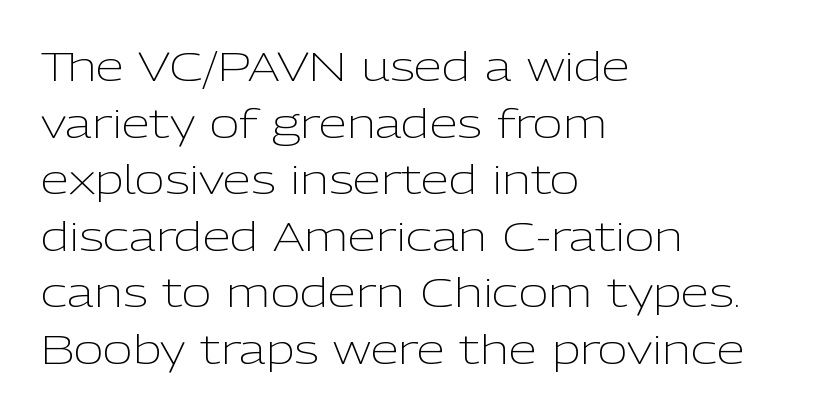
The image shows 41 px light sans-serif type, upright; set left-aligned, normal line spacing (1.38x), normal letter spacing, not underlined; low stroke contrast and a medium x-height.
